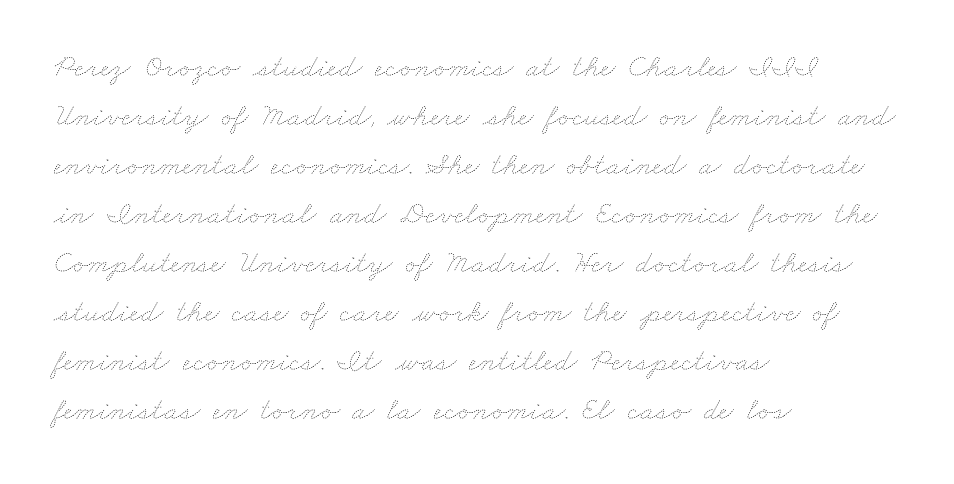
{"bold": "no", "weight": "thin", "width": "wide", "stroke_contrast": "low", "x_height": "small", "monospaced": "no", "underline": "no", "align": "left", "line_spacing": "normal", "line_spacing_ratio": 1.53, "letter_spacing": "normal", "letter_spacing_em": 0.0, "glyph_px": 32}
